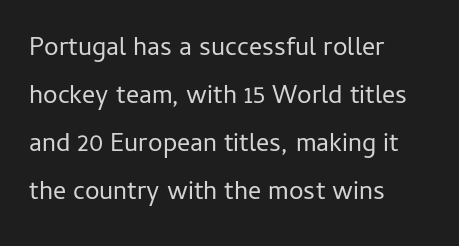
{"italic": "no", "bold": "no", "underline": "no", "align": "left", "line_spacing_ratio": 1.85, "letter_spacing": "normal", "letter_spacing_em": 0.0, "glyph_px": 26}
